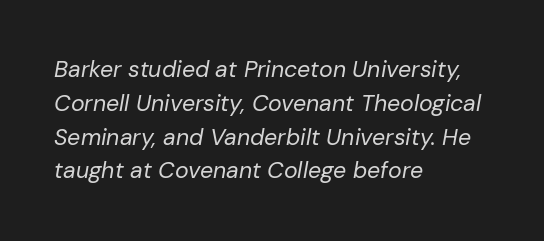
The image shows 23 px text type, italic (leaning right); set left-aligned, normal line spacing (1.47x), normal letter spacing, not underlined.
